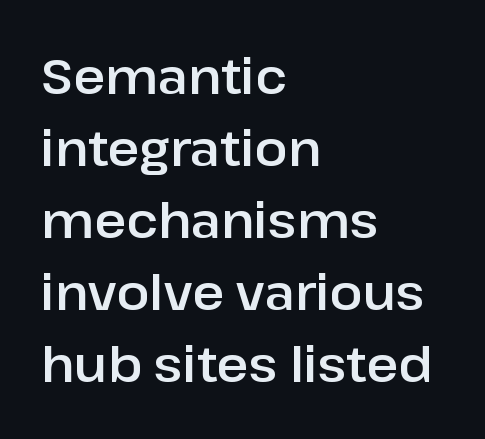
Q: Is the text italic (slanted)? A: No, it is upright.
Q: Is the typeface a serif or a sans-serif typeface? A: Sans-serif.
Q: Is the text underlined? A: No.
Q: How is the paragraph aligned? A: Left-aligned.
Q: Is the spacing between letters normal or unusually wide? A: Normal.
Q: Is the spacing between lines tight, normal or loose? A: Normal.
Q: Width (condensed, normal, or wide)? A: Normal.
Q: Stroke contrast? A: Low.
Q: x-height? A: Medium.
Q: Monospaced? A: No.
